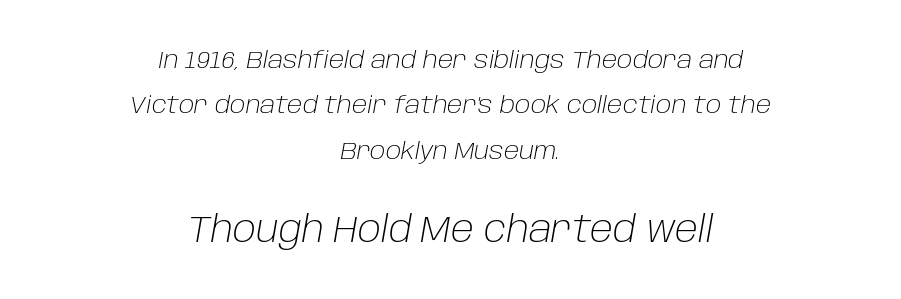
A clean baseline with only descenders dipping below it. The typesetter chose a symmetrical, centered arrangement here. The letters advance in unequal steps, a hallmark of proportional type. Nobody touched the tracking dial on this one. No chunkiness to these letters — they're not bold. The axis of the letterforms is tilted away from vertical.
